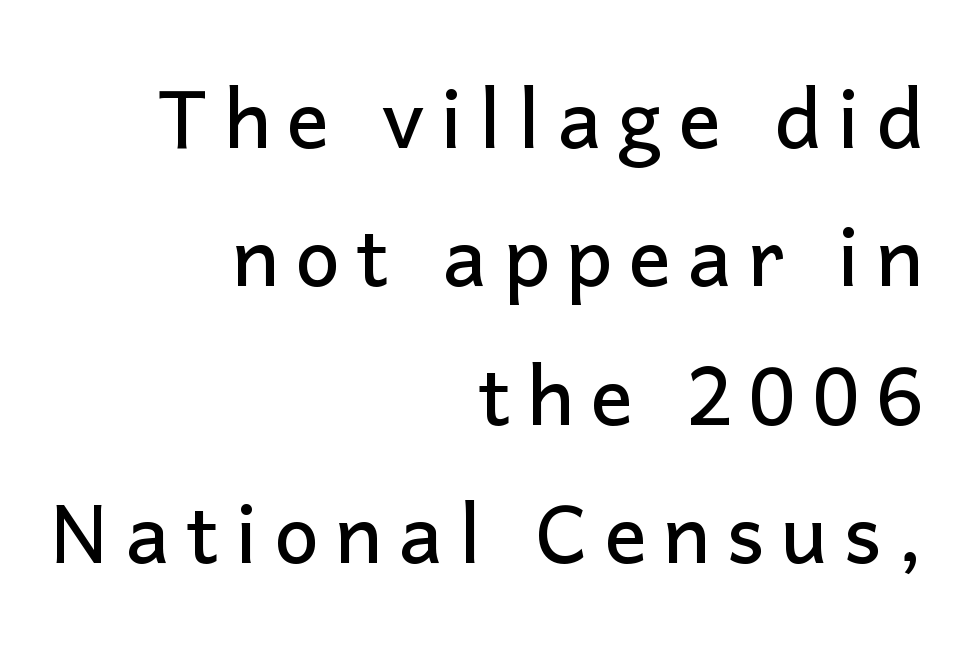
The image shows 80 px sans-serif type, upright; set right-aligned, line spacing 1.73x, unusually wide letter spacing (+0.2 em), not underlined; low stroke contrast and a medium x-height.
